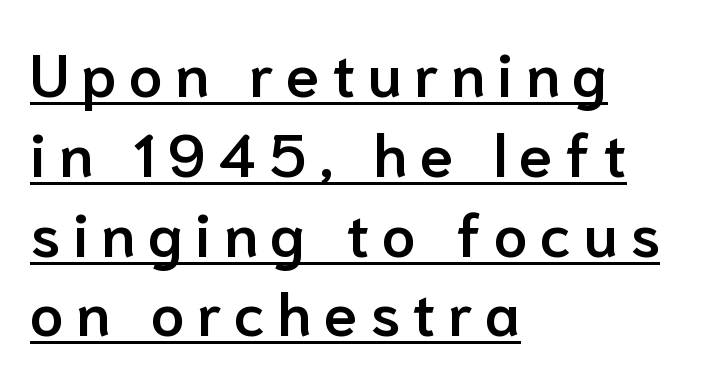
The image shows 60 px semibold sans-serif type, upright; set left-aligned, normal line spacing (1.33x), unusually wide letter spacing (+0.21 em), underlined; low stroke contrast and a medium x-height.
